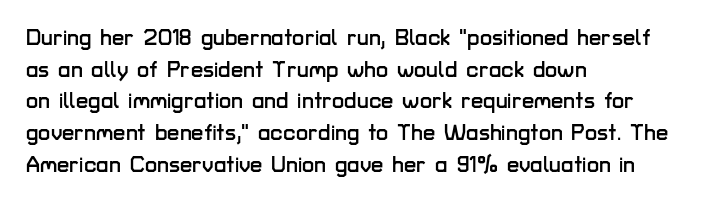
Q: Is the text italic (slanted)? A: No, it is upright.
Q: Is the text underlined? A: No.
Q: How is the paragraph aligned? A: Left-aligned.
Q: Is the spacing between letters normal or unusually wide? A: Normal.
Q: Is the spacing between lines tight, normal or loose? A: Normal.
